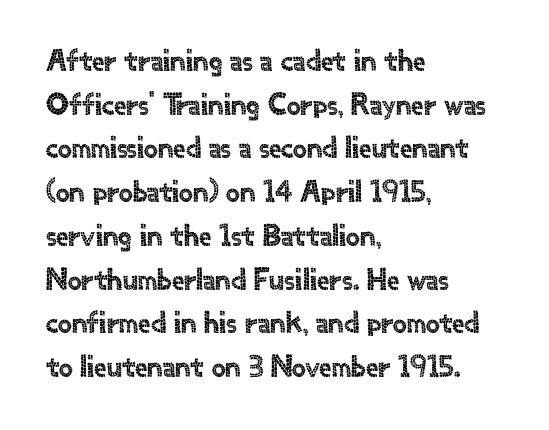
Q: Is the text italic (slanted)? A: No, it is upright.
Q: Is the typeface a serif or a sans-serif typeface? A: Sans-serif.
Q: Is the text underlined? A: No.
Q: How is the paragraph aligned? A: Left-aligned.
Q: Is the spacing between letters normal or unusually wide? A: Normal.
Q: Is the spacing between lines tight, normal or loose? A: Normal.
Q: Width (condensed, normal, or wide)? A: Normal.
Q: x-height? A: Small.
Q: Monospaced? A: No.
